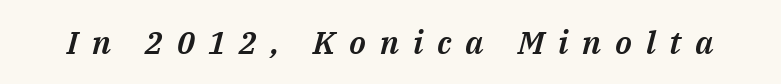
Q: Is the text italic (slanted)? A: Yes, it leans right by about 14 degrees.
Q: Is the text underlined? A: No.
Q: Is the spacing between letters normal or unusually wide? A: Unusually wide.
Q: Width (condensed, normal, or wide)? A: Normal.
Q: Stroke contrast? A: Medium.
Q: x-height? A: Medium.
Q: Monospaced? A: No.
